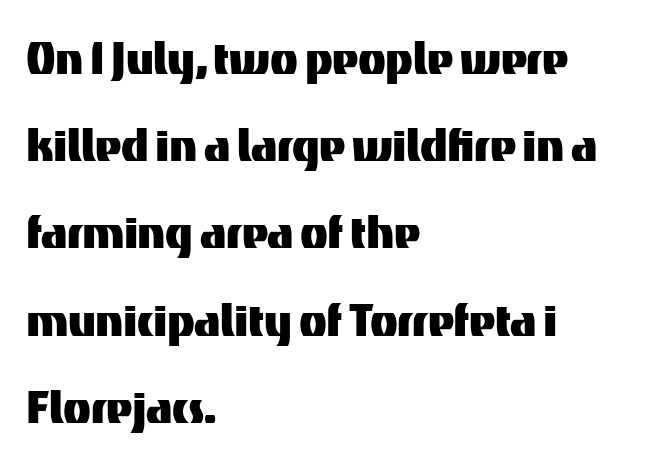
{"serif": "no", "italic": "no", "width": "normal", "stroke_contrast": "medium", "x_height": "medium", "monospaced": "no", "underline": "no", "align": "left", "line_spacing": "normal", "line_spacing_ratio": 1.53, "letter_spacing": "normal", "letter_spacing_em": 0.0, "glyph_px": 57}
